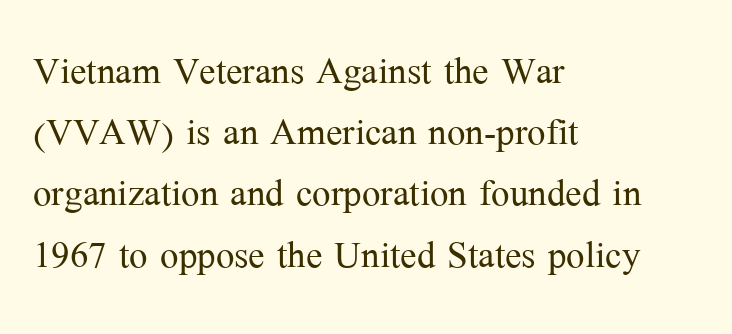
Q: Is the text bold? A: No.
Q: Is the text italic (slanted)? A: No, it is upright.
Q: Is the typeface a serif or a sans-serif typeface? A: Serif.
Q: Is the text underlined? A: No.
Q: How is the paragraph aligned? A: Left-aligned.
Q: Is the spacing between letters normal or unusually wide? A: Normal.
Q: Is the spacing between lines tight, normal or loose? A: Normal.
Q: Width (condensed, normal, or wide)? A: Normal.
Q: Stroke contrast? A: Medium.
Q: x-height? A: Medium.
Q: Monospaced? A: No.
